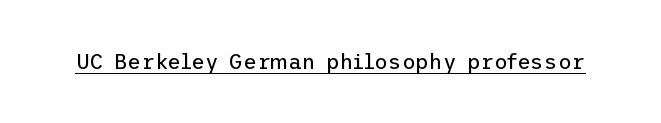
The image shows 21 px text type, upright; set normal letter spacing, underlined.
